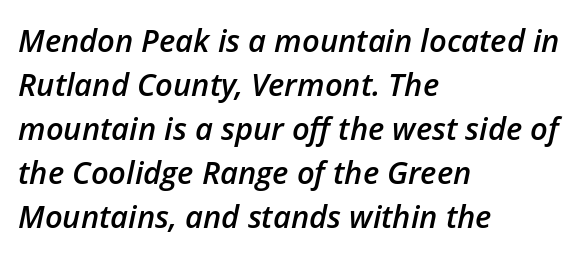
{"italic": "yes", "lean": "right", "slant_degrees": 12, "bold": "semi", "weight": "semibold", "width": "normal", "stroke_contrast": "low", "x_height": "medium", "monospaced": "no", "underline": "no", "align": "left", "line_spacing": "normal", "line_spacing_ratio": 1.42, "letter_spacing": "normal", "letter_spacing_em": 0.0, "glyph_px": 31}
